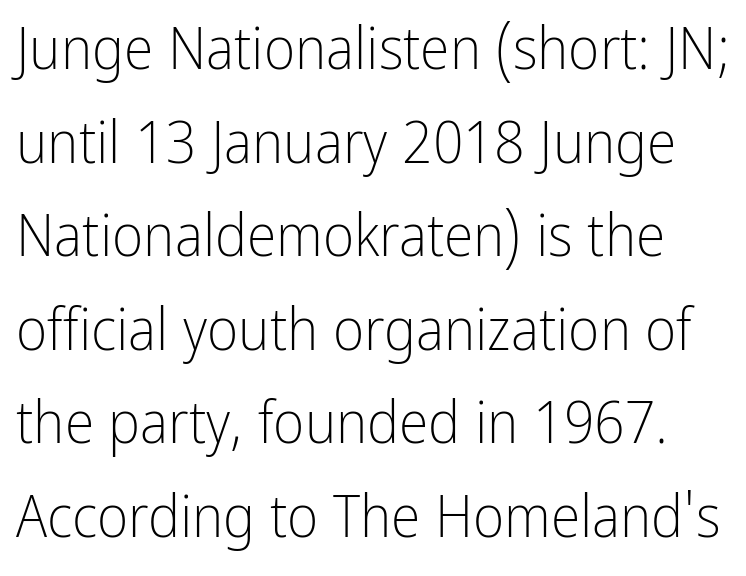
{"serif": "no", "italic": "no", "bold": "no", "weight": "light", "width": "condensed", "stroke_contrast": "low", "x_height": "medium", "monospaced": "no", "underline": "no", "line_spacing": "normal", "line_spacing_ratio": 1.56, "letter_spacing": "normal", "letter_spacing_em": 0.0, "glyph_px": 60}
